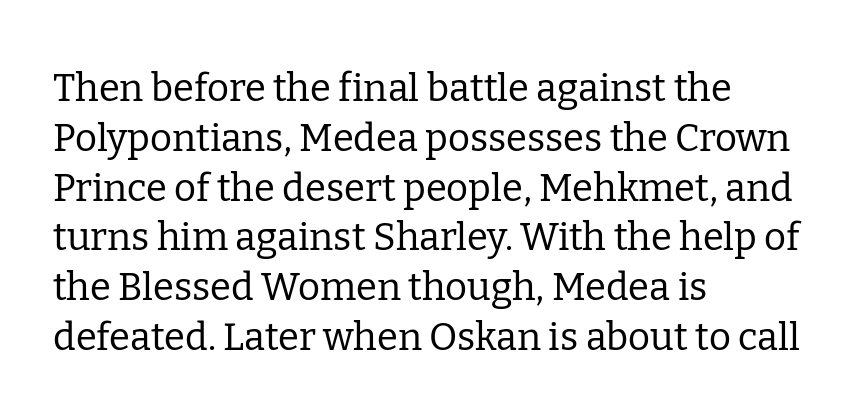
Compared with a centered layout, this one pins lines to the left instead. Tall strokes in this sample are plumb rather than angled. Each word holds together tightly as a unit, with standard inter-letter gaps. Looks like regular typesetting: each glyph gets only the width it needs.
